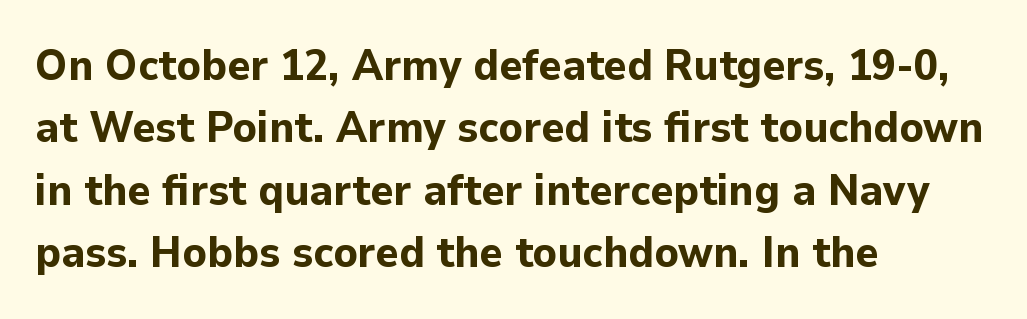
A typesetter would call this zero additional tracking. This sample has the flowing, uneven cadence of proportional lettering. The space directly below the letters is spotless. Is the type bold? Yes — the strokes are clearly thick and heavy.
